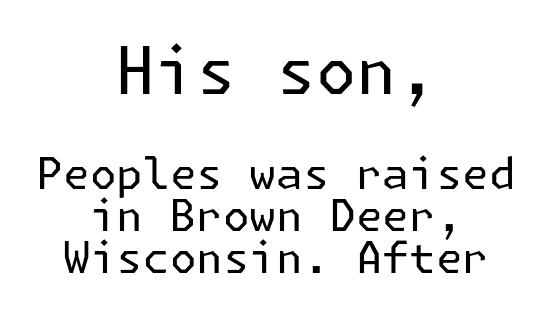
Rendered with straight, roman letterforms. The tracking reads as untouched default to a designer's eye. The line-height multiplier appears low, near solid setting. Nope, no serifs anywhere on these letters. Caption: multi-line text, centered on the measure. No word sits above an underline.
